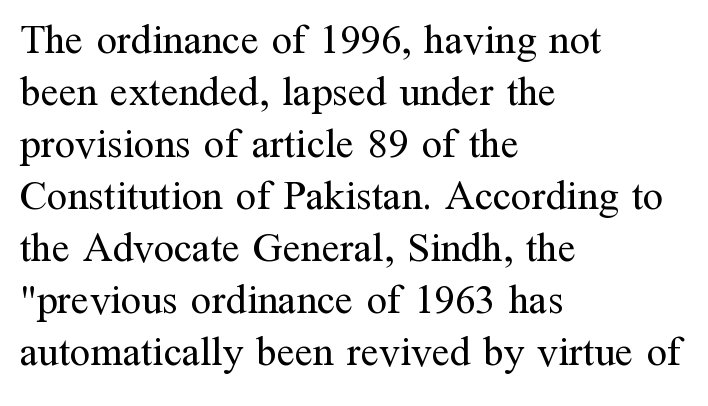
Q: Is the text bold? A: No.
Q: Is the text italic (slanted)? A: No, it is upright.
Q: Is the typeface a serif or a sans-serif typeface? A: Serif.
Q: Is the text underlined? A: No.
Q: How is the paragraph aligned? A: Left-aligned.
Q: Is the spacing between letters normal or unusually wide? A: Normal.
Q: Is the spacing between lines tight, normal or loose? A: Normal.
Q: Width (condensed, normal, or wide)? A: Normal.
Q: Stroke contrast? A: Medium.
Q: x-height? A: Medium.
Q: Monospaced? A: No.
